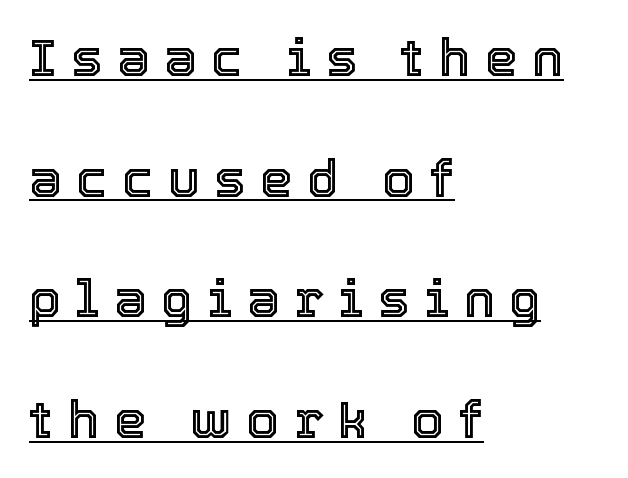
{"italic": "no", "width": "normal", "x_height": "medium", "monospaced": "no", "underline": "yes", "align": "left", "line_spacing": "loose", "line_spacing_ratio": 2.32, "letter_spacing": "wide", "letter_spacing_em": 0.28, "glyph_px": 52}
